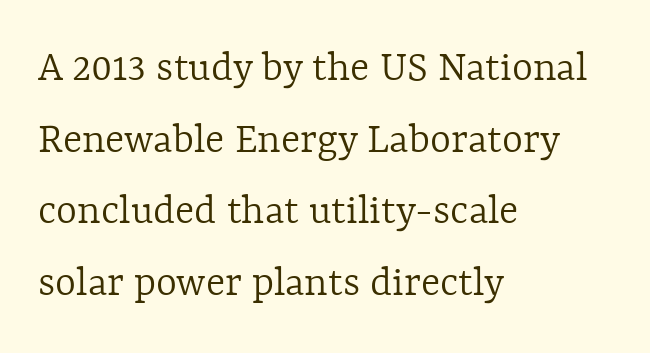
The image shows 45 px light type, upright; set left-aligned, normal line spacing (1.59x), normal letter spacing, not underlined; a medium x-height.
